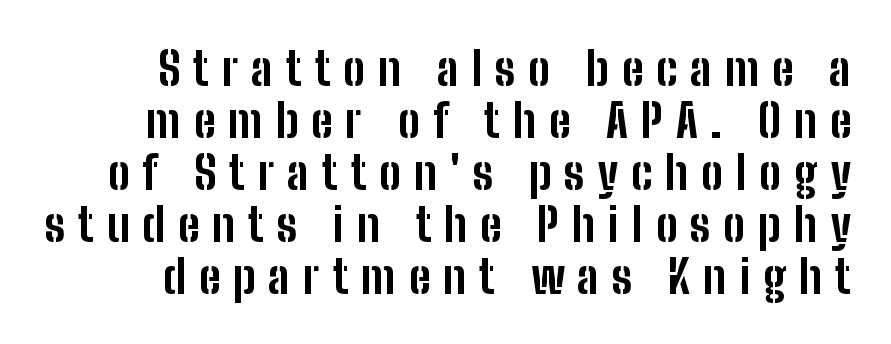
Q: Is the text bold? A: Yes.
Q: Is the text italic (slanted)? A: No, it is upright.
Q: Is the typeface a serif or a sans-serif typeface? A: Sans-serif.
Q: Is the text underlined? A: No.
Q: Is the spacing between letters normal or unusually wide? A: Unusually wide.
Q: Is the spacing between lines tight, normal or loose? A: Tight.
Q: Width (condensed, normal, or wide)? A: Condensed.
Q: Stroke contrast? A: Low.
Q: x-height? A: Medium.
Q: Monospaced? A: No.
